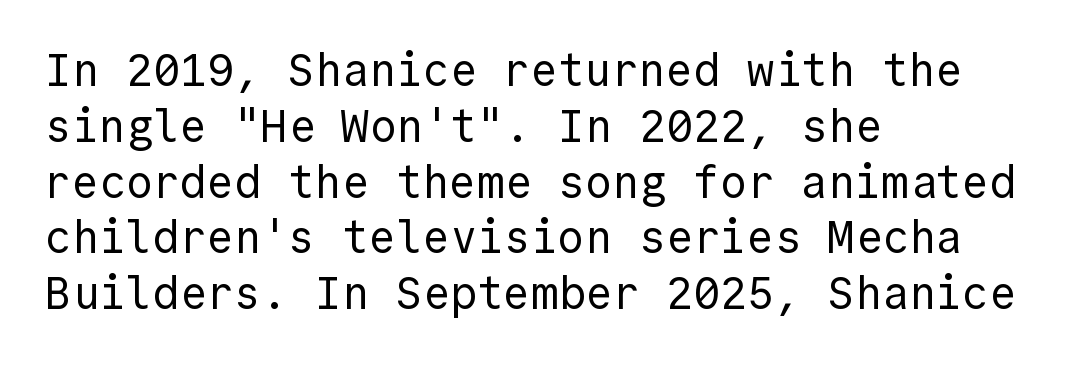
{"serif": "no", "italic": "no", "bold": "no", "weight": "regular", "width": "normal", "x_height": "medium", "monospaced": "yes", "underline": "no", "align": "left", "line_spacing_ratio": 1.24, "letter_spacing": "normal", "letter_spacing_em": 0.0, "glyph_px": 45}
